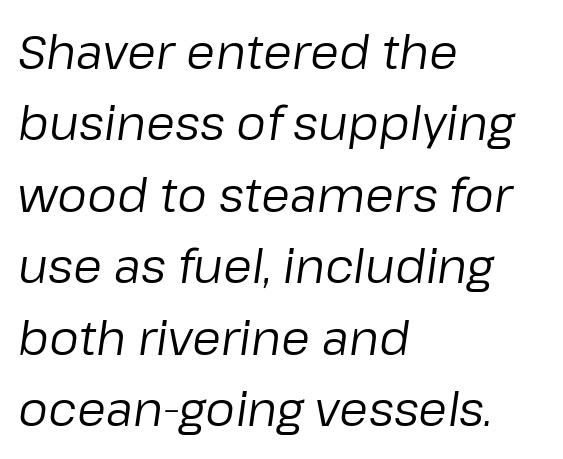
The image shows 47 px regular-weight type, italic (leaning right); set left-aligned, normal line spacing (1.52x), normal letter spacing, not underlined; low stroke contrast and a medium x-height.
